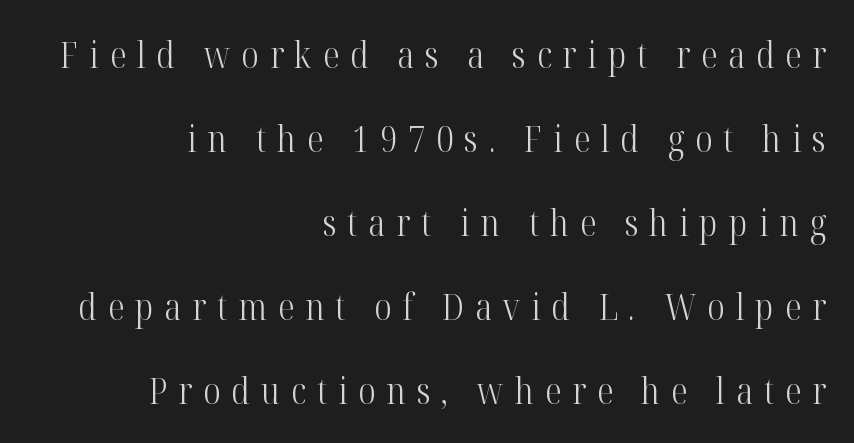
The image shows 37 px light, condensed serif type, upright; set right-aligned, loose line spacing (2.27x), unusually wide letter spacing (+0.29 em), not underlined; high stroke contrast and a medium x-height.
